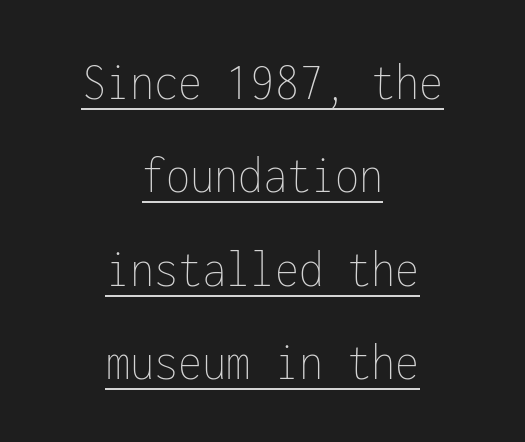
{"italic": "no", "bold": "no", "weight": "thin", "width": "condensed", "stroke_contrast": "low", "x_height": "medium", "monospaced": "yes", "underline": "yes", "align": "center", "line_spacing": "normal", "line_spacing_ratio": 1.7, "letter_spacing": "normal", "letter_spacing_em": 0.0, "glyph_px": 55}
